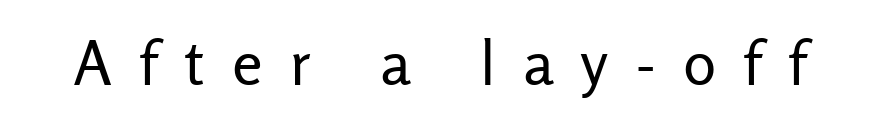
The image shows 62 px regular-weight sans-serif type, upright; set unusually wide letter spacing (+0.44 em), not underlined; low stroke contrast and a medium x-height.
